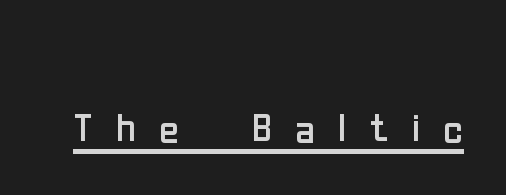
Letters have the restrained weight of plain body copy at most. The passage shown is underscored from start to finish. What kind of face is this? One without serifs — a sans. Looks like regular typesetting: each glyph gets only the width it needs.
